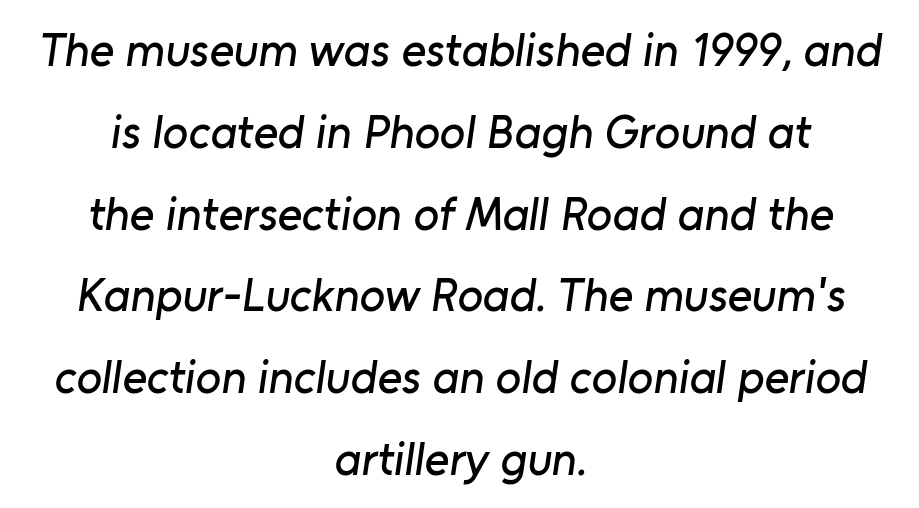
{"serif": "no", "width": "normal", "stroke_contrast": "low", "x_height": "medium", "monospaced": "no", "underline": "no", "align": "center", "line_spacing_ratio": 1.74, "letter_spacing": "normal", "letter_spacing_em": 0.0, "glyph_px": 47}
